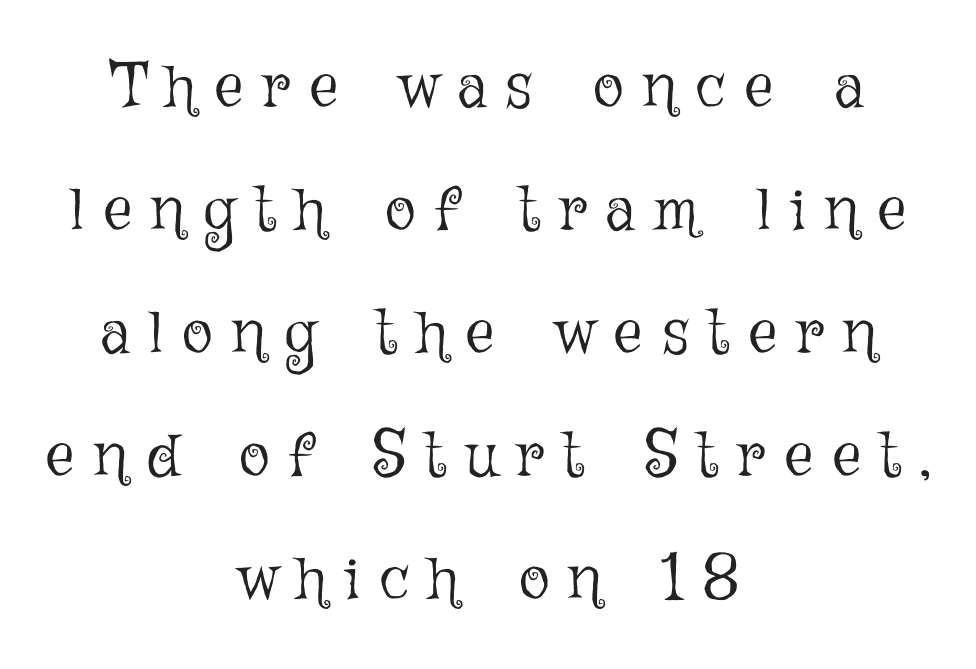
{"italic": "no", "bold": "no", "weight": "light", "width": "normal", "stroke_contrast": "low", "x_height": "medium", "monospaced": "no", "underline": "no", "align": "center", "line_spacing": "loose", "line_spacing_ratio": 1.92, "letter_spacing": "wide", "letter_spacing_em": 0.3, "glyph_px": 64}
